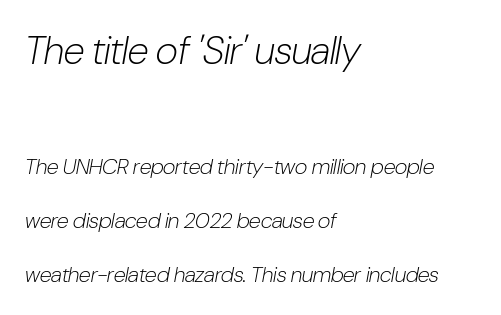
{"italic": "yes", "lean": "right", "slant_degrees": 10, "bold": "no", "weight": "light", "width": "condensed", "stroke_contrast": "low", "x_height": "medium", "monospaced": "no", "underline": "no", "align": "left", "line_spacing": "loose", "line_spacing_ratio": 2.46, "letter_spacing": "normal", "letter_spacing_em": 0.0, "larger_block": "first", "size_ratio": 1.77, "glyph_px": 39}
